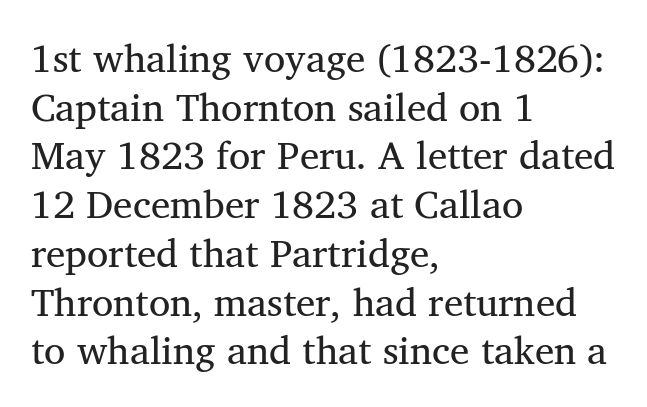
Q: Is the text bold? A: No.
Q: Is the text italic (slanted)? A: No, it is upright.
Q: Is the typeface a serif or a sans-serif typeface? A: Serif.
Q: Is the text underlined? A: No.
Q: How is the paragraph aligned? A: Left-aligned.
Q: Is the spacing between letters normal or unusually wide? A: Normal.
Q: Is the spacing between lines tight, normal or loose? A: Normal.
Q: Width (condensed, normal, or wide)? A: Normal.
Q: Stroke contrast? A: Medium.
Q: x-height? A: Medium.
Q: Monospaced? A: No.
